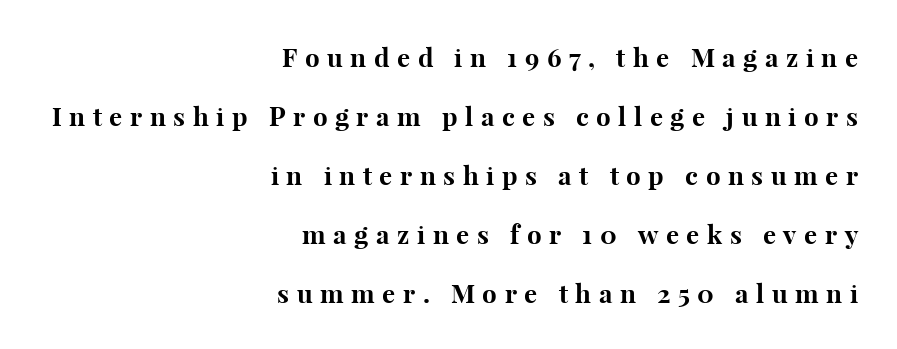
The image shows 26 px bold type, upright; set right-aligned, loose line spacing (2.27x), unusually wide letter spacing (+0.29 em), not underlined.
